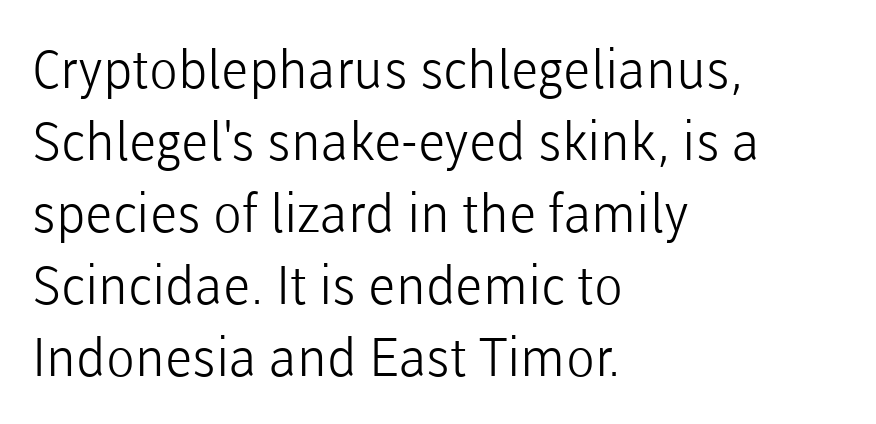
The image shows 53 px light sans-serif type, upright; set left-aligned, normal line spacing (1.36x), normal letter spacing, not underlined; low stroke contrast and a medium x-height.
